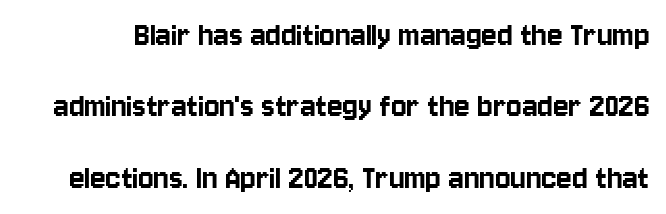
Is this a fixed-width face? No — the glyphs have proportional, varying widths. The face used here is a sans, in the tradition of grotesques and geometrics. Quick note: underline off. In terms of posture, this sample is upright. This sample trades compactness for vertical openness between lines. The gaps between neighbouring characters are ordinary and unremarkable.
